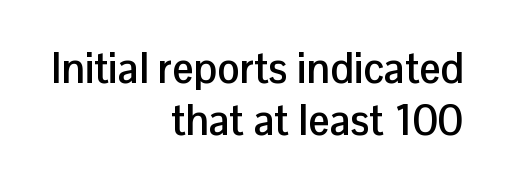
Q: Is the text bold? A: Yes.
Q: Is the text italic (slanted)? A: No, it is upright.
Q: Is the typeface a serif or a sans-serif typeface? A: Sans-serif.
Q: Is the text underlined? A: No.
Q: How is the paragraph aligned? A: Right-aligned.
Q: Is the spacing between letters normal or unusually wide? A: Normal.
Q: Is the spacing between lines tight, normal or loose? A: Normal.
Q: Width (condensed, normal, or wide)? A: Normal.
Q: Stroke contrast? A: Low.
Q: x-height? A: Medium.
Q: Monospaced? A: No.
